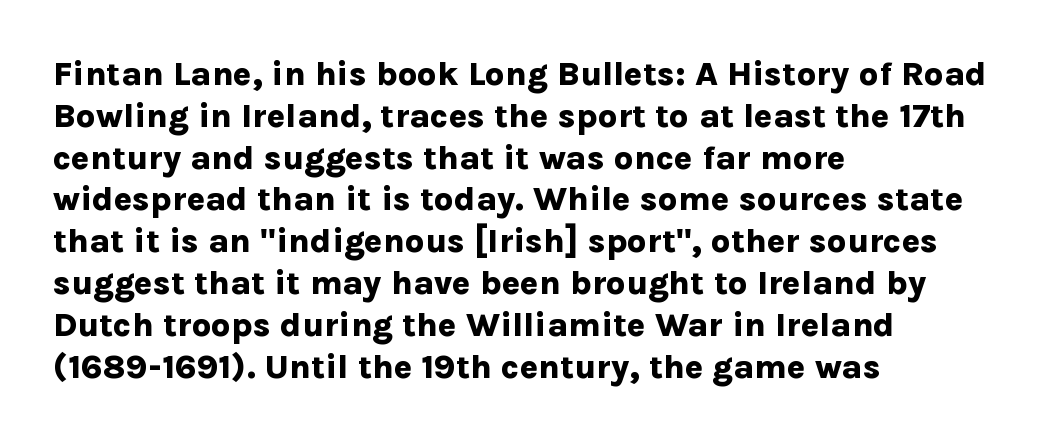
{"serif": "no", "italic": "no", "bold": "yes", "weight": "bold", "width": "normal", "stroke_contrast": "low", "x_height": "medium", "monospaced": "no", "underline": "no", "align": "left", "line_spacing_ratio": 1.23, "letter_spacing": "normal", "letter_spacing_em": 0.0, "glyph_px": 34}
